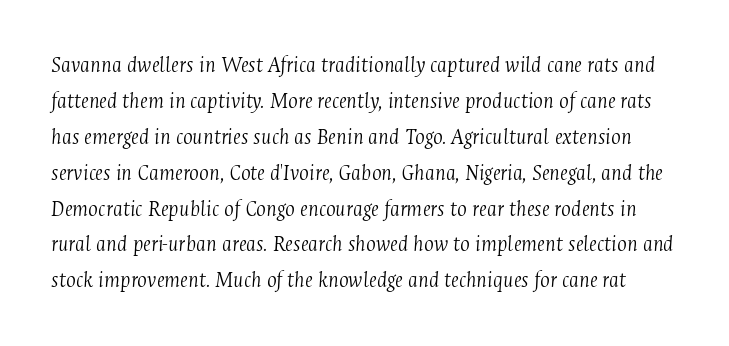
Q: Is the text bold? A: No.
Q: Is the text italic (slanted)? A: Yes, it leans right by about 4 degrees.
Q: Is the text underlined? A: No.
Q: Is the spacing between letters normal or unusually wide? A: Normal.
Q: Is the spacing between lines tight, normal or loose? A: Normal.
